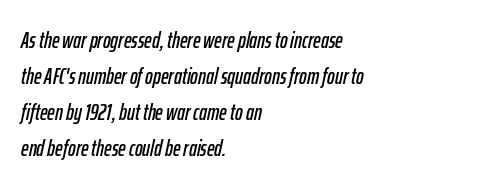
{"italic": "yes", "lean": "right", "slant_degrees": 12, "underline": "no", "align": "left", "line_spacing": "normal", "line_spacing_ratio": 1.57, "letter_spacing": "normal", "letter_spacing_em": 0.0, "glyph_px": 23}
